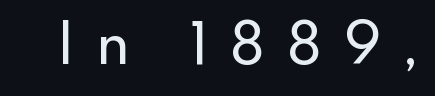
Q: Is the text italic (slanted)? A: No, it is upright.
Q: Is the typeface a serif or a sans-serif typeface? A: Sans-serif.
Q: Is the text underlined? A: No.
Q: Is the spacing between letters normal or unusually wide? A: Unusually wide.
Q: Width (condensed, normal, or wide)? A: Normal.
Q: x-height? A: Small.
Q: Monospaced? A: No.
